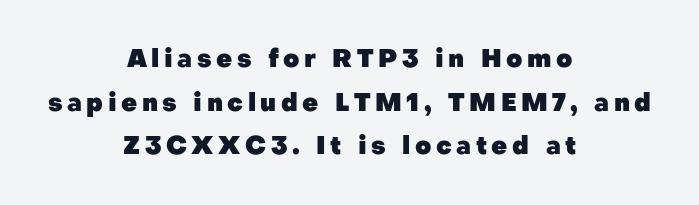
The image shows 25 px bold type, upright; set centered, line spacing 1.75x, not underlined.
